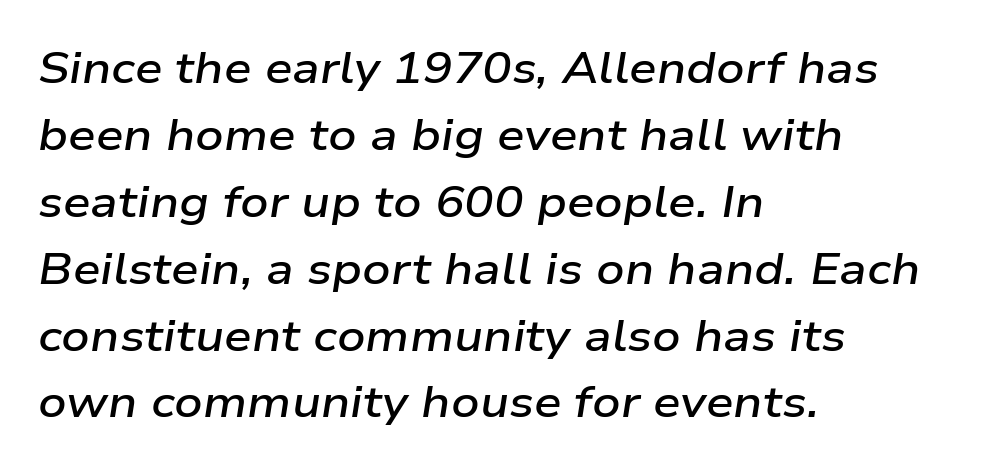
The image shows 44 px semibold, wide type, italic (leaning right); set left-aligned, normal line spacing (1.52x), normal letter spacing, not underlined; low stroke contrast and a medium x-height.
